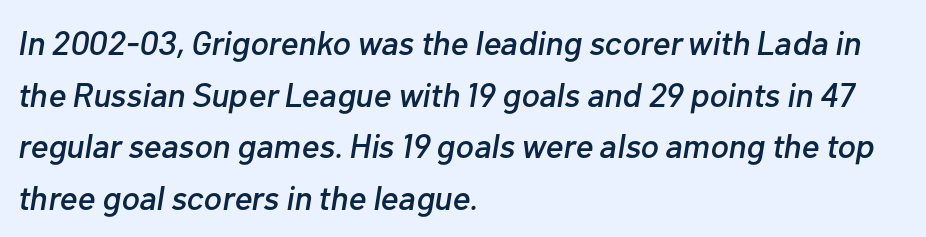
{"italic": "yes", "lean": "right", "slant_degrees": 10, "width": "normal", "stroke_contrast": "low", "x_height": "medium", "monospaced": "no", "underline": "no", "align": "left", "line_spacing": "normal", "line_spacing_ratio": 1.52, "letter_spacing": "normal", "letter_spacing_em": 0.0, "glyph_px": 34}
